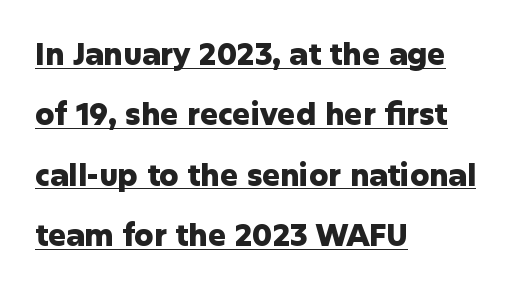
The face used here has the dense, thick strokes of a bold. Here the glyphs are tracked normally, forming tight word shapes. This block would shrink considerably if given ordinary leading; it's expanded now. The passage shown is typed in a proportional face where columns would drift. Ordinary non-slanted type is in use.
